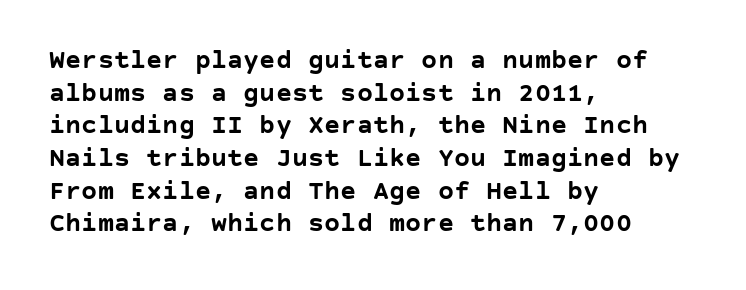
{"italic": "no", "bold": "yes", "underline": "no", "align": "left", "line_spacing_ratio": 1.21, "letter_spacing": "normal", "letter_spacing_em": 0.0, "glyph_px": 27}
